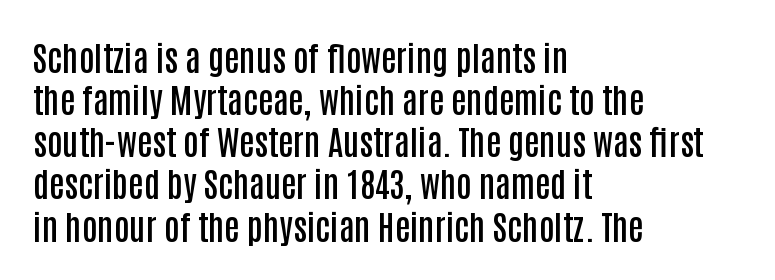
Q: Is the text bold? A: Semi-bold.
Q: Is the text italic (slanted)? A: No, it is upright.
Q: Is the typeface a serif or a sans-serif typeface? A: Sans-serif.
Q: Is the text underlined? A: No.
Q: How is the paragraph aligned? A: Left-aligned.
Q: Is the spacing between letters normal or unusually wide? A: Normal.
Q: Width (condensed, normal, or wide)? A: Condensed.
Q: Stroke contrast? A: Low.
Q: x-height? A: Large.
Q: Monospaced? A: No.
